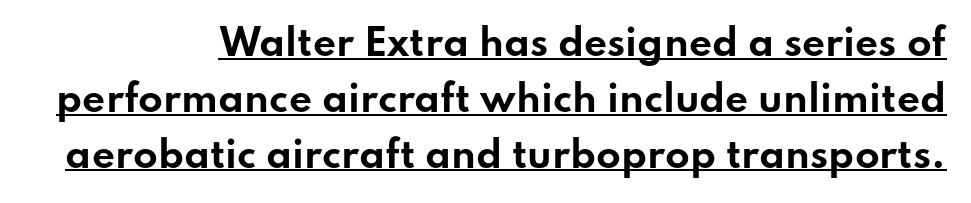
The image shows 36 px bold, wide sans-serif type, upright; set right-aligned, normal line spacing (1.55x), normal letter spacing, underlined; low stroke contrast and a small x-height.
